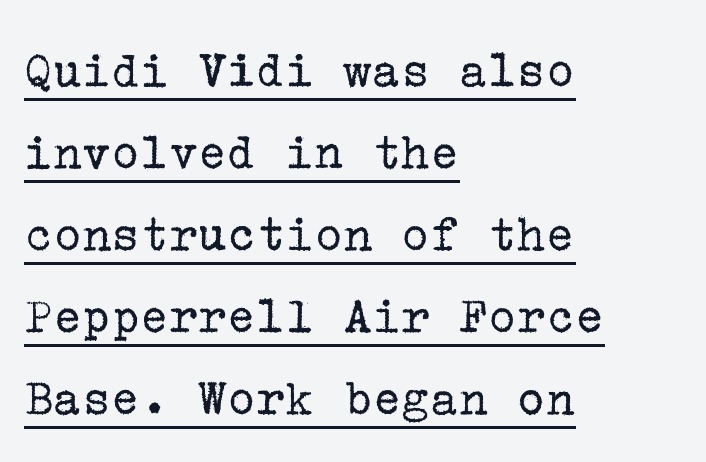
The image shows 54 px regular-weight serif type, upright; set left-aligned, normal line spacing (1.52x), normal letter spacing, underlined; low stroke contrast and a medium x-height.
